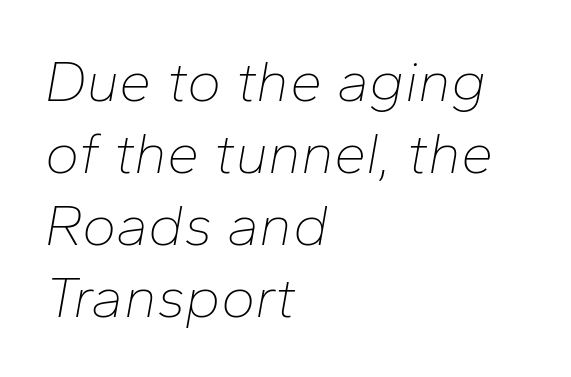
Q: Is the text bold? A: No.
Q: Is the text italic (slanted)? A: Yes, it leans right by about 10 degrees.
Q: Is the text underlined? A: No.
Q: How is the paragraph aligned? A: Left-aligned.
Q: Is the spacing between letters normal or unusually wide? A: Normal.
Q: Width (condensed, normal, or wide)? A: Normal.
Q: Stroke contrast? A: Low.
Q: x-height? A: Medium.
Q: Monospaced? A: No.
